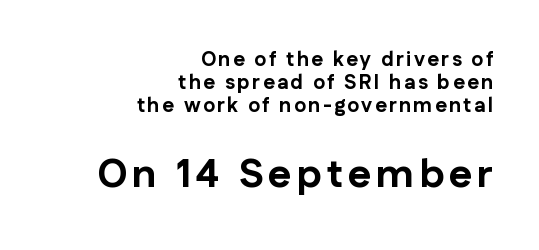
The image shows 40 px bold sans-serif type, upright; set right-aligned, tight line spacing (1.15x), not underlined; the second (bottom) block is 2.0x larger; low stroke contrast and a medium x-height.
